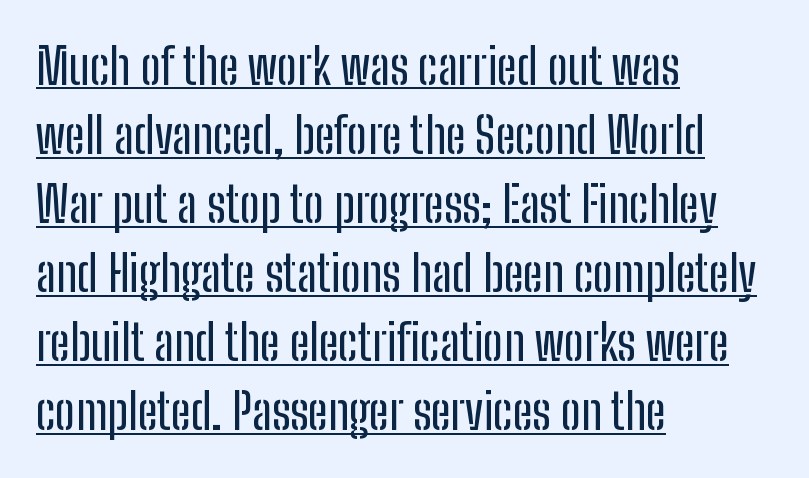
The typesetter chose a ragged-right arrangement here. The line texture is even and compact thanks to regular tracking. When letters stand straight like this, we call the style roman or upright. The words here are underlined.
